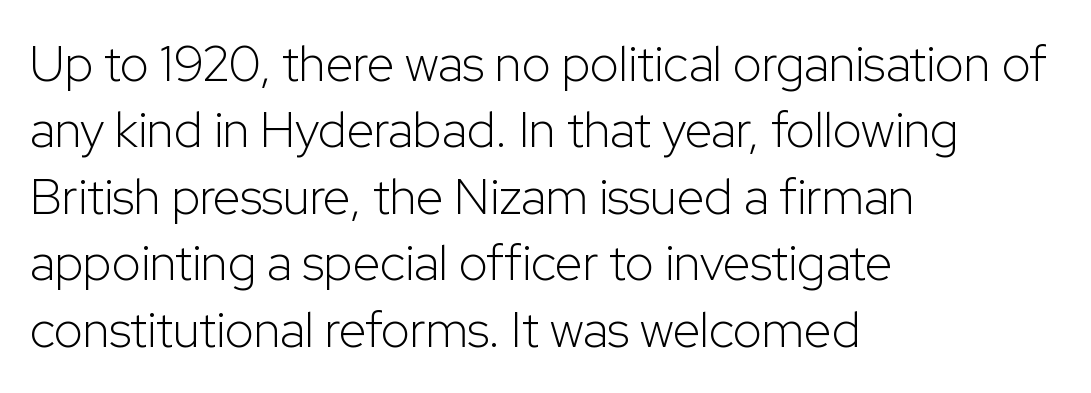
One glance says typical: line gaps are just what's usual. Honestly, there is no underline to notice here at all. Honestly, the letter spacing is just normal — you wouldn't notice it. Weight class: somewhere from thin through regular. Does the type have serifs? No, each stem ends abruptly.
